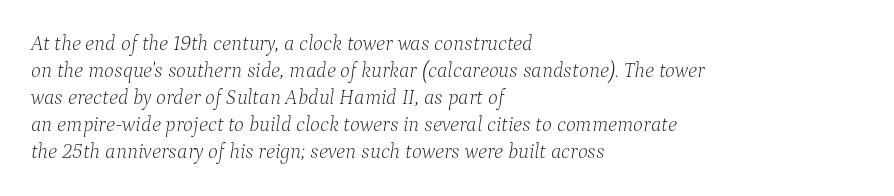
{"italic": "yes", "lean": "right", "slant_degrees": 9, "bold": "no", "underline": "no", "align": "left", "line_spacing": "normal", "line_spacing_ratio": 1.29, "letter_spacing": "normal", "letter_spacing_em": 0.0, "glyph_px": 21}
